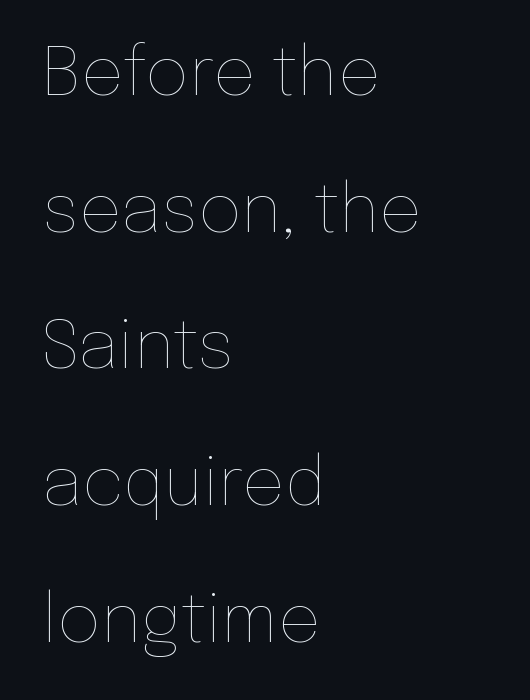
Q: Is the text bold? A: No.
Q: Is the text italic (slanted)? A: No, it is upright.
Q: Is the text underlined? A: No.
Q: How is the paragraph aligned? A: Left-aligned.
Q: Is the spacing between letters normal or unusually wide? A: Normal.
Q: Is the spacing between lines tight, normal or loose? A: Loose.
Q: Width (condensed, normal, or wide)? A: Normal.
Q: Stroke contrast? A: Low.
Q: x-height? A: Medium.
Q: Monospaced? A: No.
